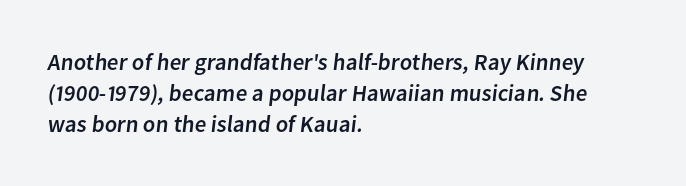
{"underline": "no", "align": "left", "line_spacing": "normal", "line_spacing_ratio": 1.34, "letter_spacing": "normal", "letter_spacing_em": 0.0, "glyph_px": 23}
